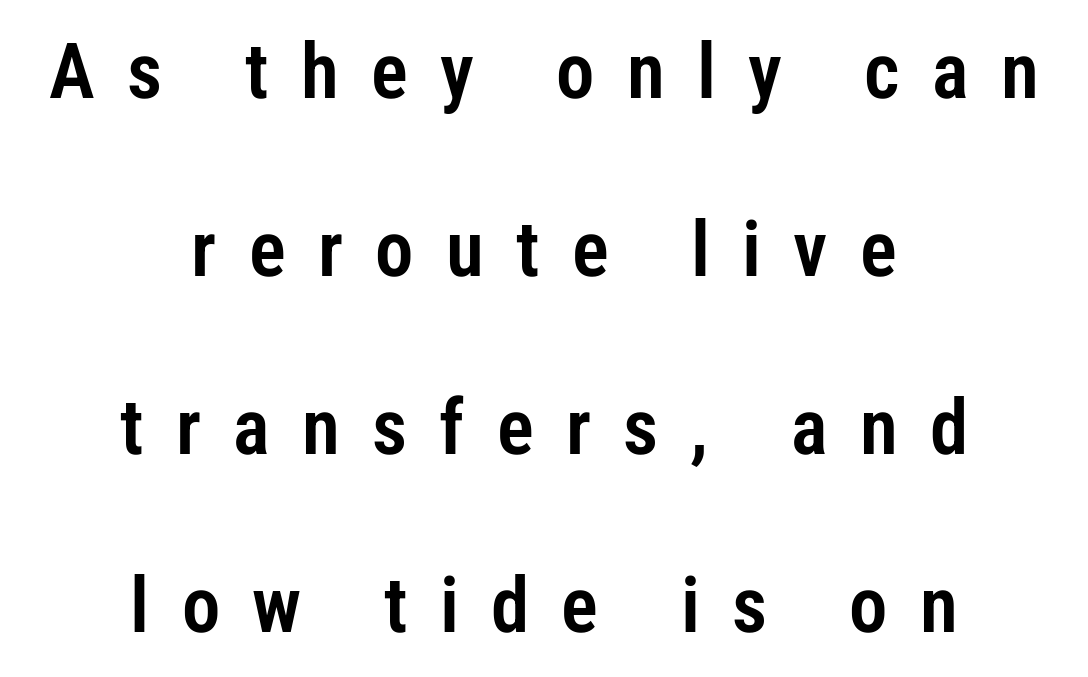
Q: Is the text italic (slanted)? A: No, it is upright.
Q: Is the typeface a serif or a sans-serif typeface? A: Sans-serif.
Q: Is the text underlined? A: No.
Q: How is the paragraph aligned? A: Centered.
Q: Is the spacing between letters normal or unusually wide? A: Unusually wide.
Q: Is the spacing between lines tight, normal or loose? A: Loose.
Q: Width (condensed, normal, or wide)? A: Condensed.
Q: Stroke contrast? A: Low.
Q: x-height? A: Medium.
Q: Monospaced? A: No.
